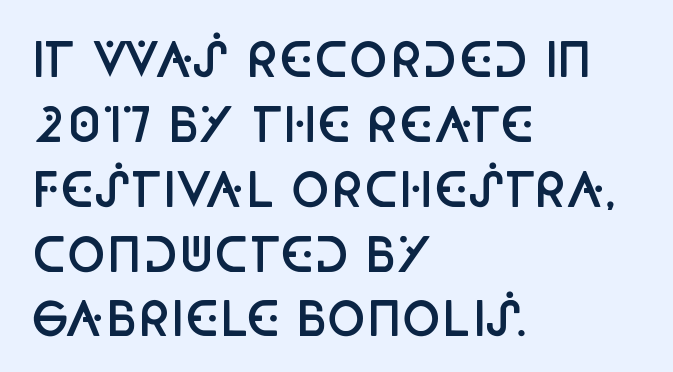
The image shows 47 px semibold, condensed sans-serif type, upright; set left-aligned, normal line spacing (1.38x), normal letter spacing, not underlined; low stroke contrast and a large x-height.
